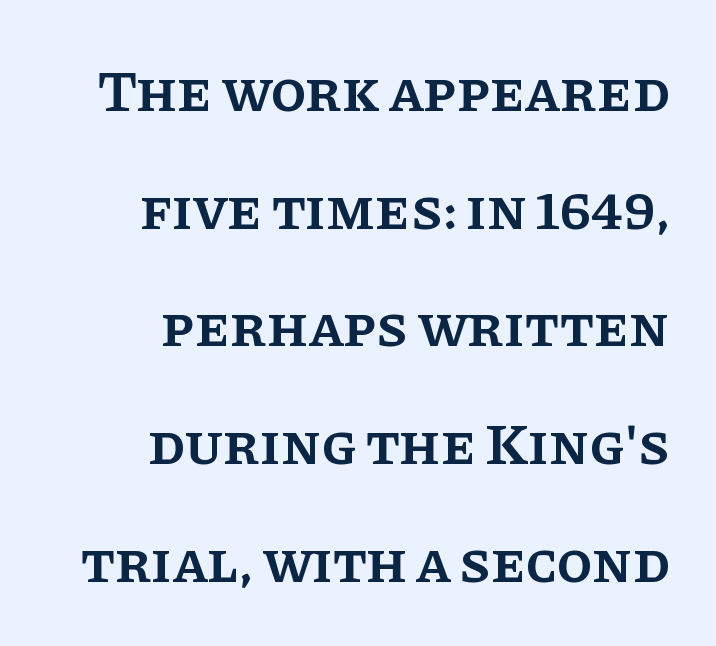
Notice the strokes are somewhat thickened but not fully heavy: this is a semibold. Alignment: flush right. Honestly, the letter spacing is just normal — you wouldn't notice it. Quick note: underline off.
